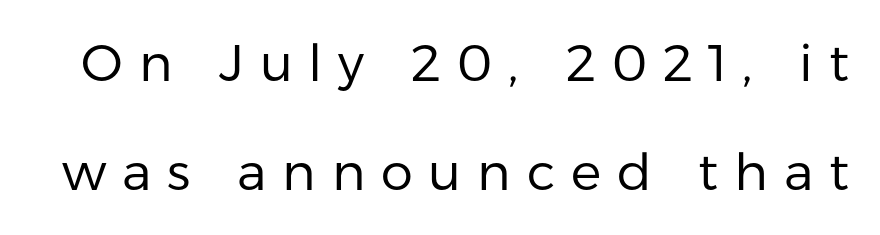
{"serif": "no", "italic": "no", "bold": "no", "weight": "regular", "width": "normal", "stroke_contrast": "low", "x_height": "medium", "monospaced": "no", "underline": "no", "line_spacing": "loose", "line_spacing_ratio": 2.14, "letter_spacing": "wide", "letter_spacing_em": 0.31, "glyph_px": 51}
